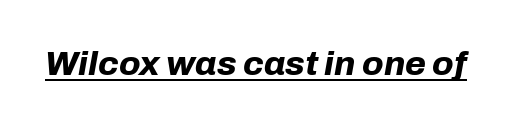
{"italic": "yes", "lean": "right", "slant_degrees": 10, "bold": "yes", "weight": "bold", "width": "normal", "stroke_contrast": "low", "x_height": "medium", "monospaced": "no", "underline": "yes", "letter_spacing": "normal", "letter_spacing_em": 0.0, "glyph_px": 34}
